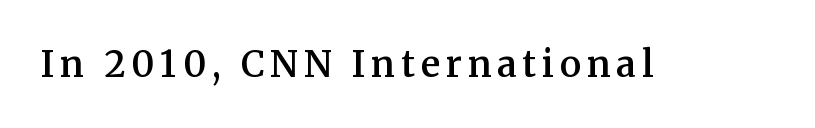
The image shows 36 px semibold serif type, upright; set not underlined; medium stroke contrast and a medium x-height.
